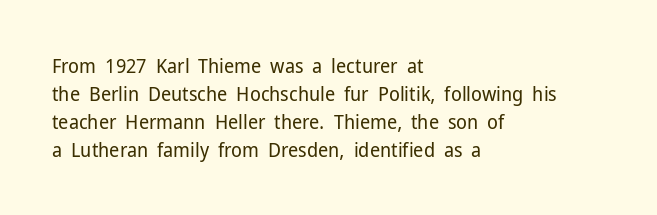
{"italic": "no", "bold": "no", "underline": "no", "align": "left", "line_spacing": "normal", "line_spacing_ratio": 1.4, "letter_spacing": "normal", "letter_spacing_em": 0.0, "glyph_px": 20}
